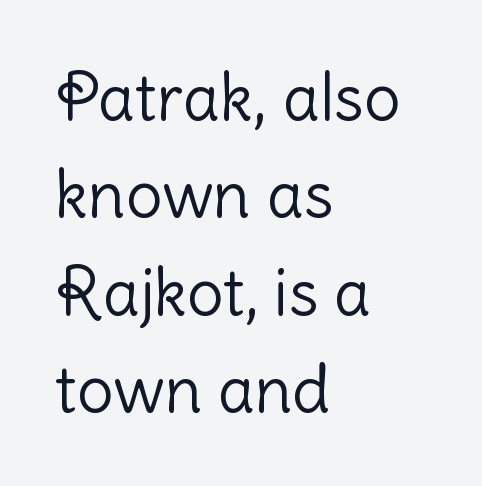
Q: Is the text bold? A: No.
Q: Is the text italic (slanted)? A: No, it is upright.
Q: Is the typeface a serif or a sans-serif typeface? A: Sans-serif.
Q: Is the text underlined? A: No.
Q: How is the paragraph aligned? A: Left-aligned.
Q: Is the spacing between letters normal or unusually wide? A: Normal.
Q: Is the spacing between lines tight, normal or loose? A: Normal.
Q: Width (condensed, normal, or wide)? A: Normal.
Q: Stroke contrast? A: Low.
Q: x-height? A: Medium.
Q: Monospaced? A: No.
